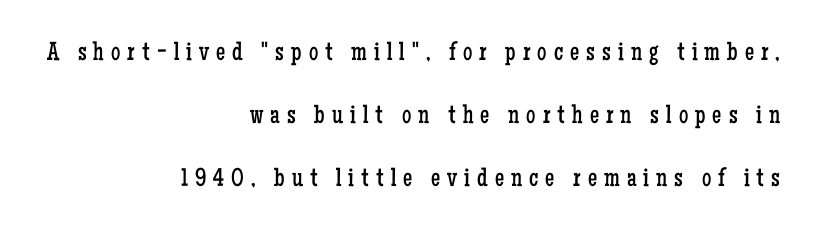
Q: Is the text bold? A: No.
Q: Is the text italic (slanted)? A: No, it is upright.
Q: Is the text underlined? A: No.
Q: How is the paragraph aligned? A: Right-aligned.
Q: Is the spacing between letters normal or unusually wide? A: Unusually wide.
Q: Is the spacing between lines tight, normal or loose? A: Loose.
